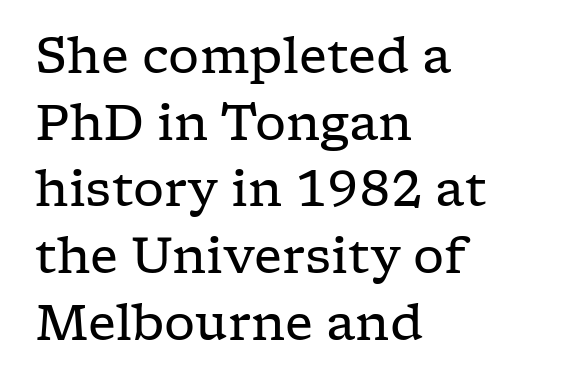
Q: Is the text bold? A: No.
Q: Is the text italic (slanted)? A: No, it is upright.
Q: Is the typeface a serif or a sans-serif typeface? A: Serif.
Q: Is the text underlined? A: No.
Q: How is the paragraph aligned? A: Left-aligned.
Q: Is the spacing between letters normal or unusually wide? A: Normal.
Q: Is the spacing between lines tight, normal or loose? A: Normal.
Q: Width (condensed, normal, or wide)? A: Wide.
Q: Stroke contrast? A: Low.
Q: x-height? A: Medium.
Q: Monospaced? A: No.
